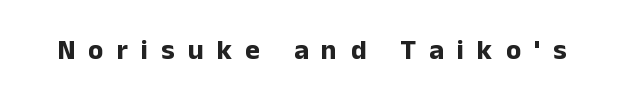
The image shows 28 px bold sans-serif type, upright; set unusually wide letter spacing (+0.47 em), not underlined; low stroke contrast and a medium x-height.
